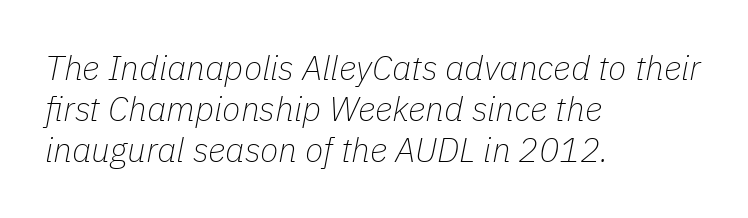
Q: Is the text bold? A: No.
Q: Is the text italic (slanted)? A: Yes, it leans right by about 11 degrees.
Q: Is the text underlined? A: No.
Q: How is the paragraph aligned? A: Left-aligned.
Q: Is the spacing between letters normal or unusually wide? A: Normal.
Q: Width (condensed, normal, or wide)? A: Normal.
Q: Stroke contrast? A: Low.
Q: x-height? A: Medium.
Q: Monospaced? A: No.
